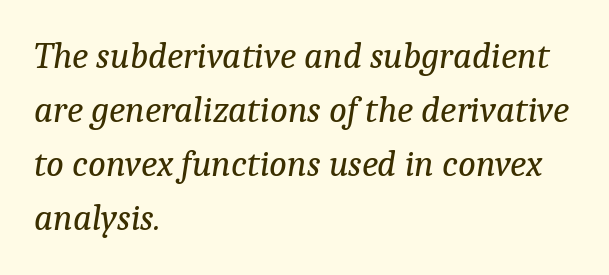
{"serif": "yes", "italic": "yes", "lean": "right", "slant_degrees": 9, "bold": "no", "weight": "regular", "width": "normal", "stroke_contrast": "low", "x_height": "medium", "monospaced": "no", "underline": "no", "align": "left", "line_spacing": "normal", "line_spacing_ratio": 1.46, "letter_spacing": "normal", "letter_spacing_em": 0.0, "glyph_px": 37}
